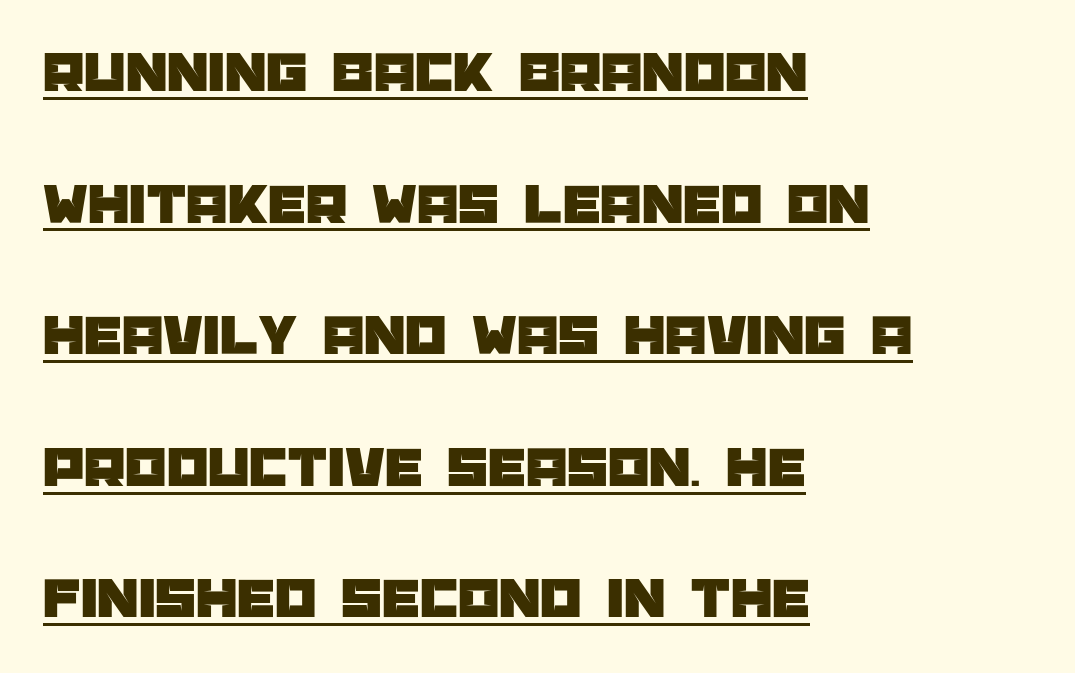
The image shows 59 px sans-serif type, upright; set left-aligned, loose line spacing (2.23x), normal letter spacing, underlined; low stroke contrast and a large x-height.
